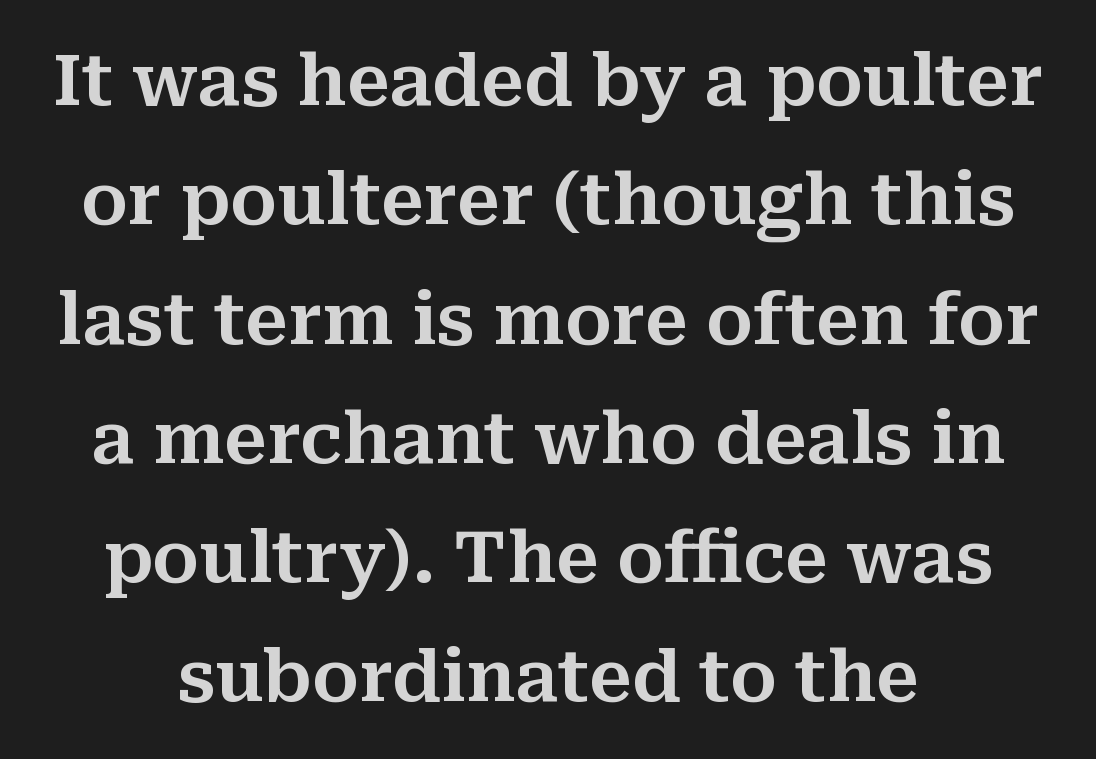
The image shows 71 px serif type, upright; set centered, normal line spacing (1.68x), normal letter spacing, not underlined; medium stroke contrast and a medium x-height.
